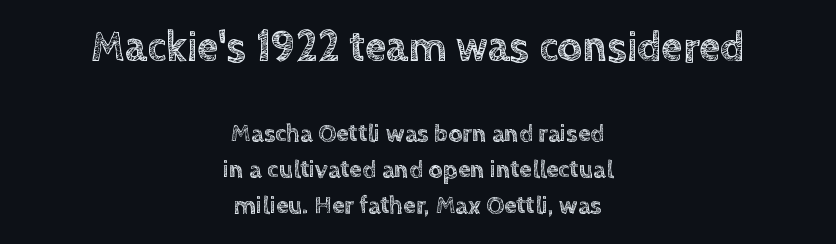
The image shows 43 px text type, upright; set centered, normal line spacing (1.45x), normal letter spacing, not underlined; the first (top) block is 1.72x larger; a large x-height.
